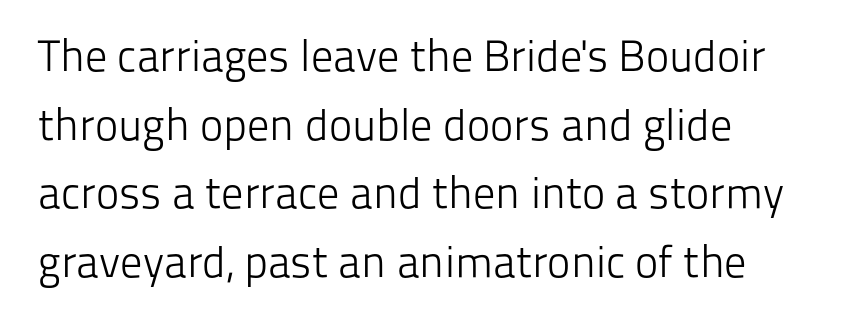
Q: Is the text bold? A: No.
Q: Is the text italic (slanted)? A: No, it is upright.
Q: Is the typeface a serif or a sans-serif typeface? A: Sans-serif.
Q: Is the text underlined? A: No.
Q: How is the paragraph aligned? A: Left-aligned.
Q: Is the spacing between letters normal or unusually wide? A: Normal.
Q: Is the spacing between lines tight, normal or loose? A: Normal.
Q: Width (condensed, normal, or wide)? A: Normal.
Q: Stroke contrast? A: Low.
Q: x-height? A: Medium.
Q: Monospaced? A: No.
